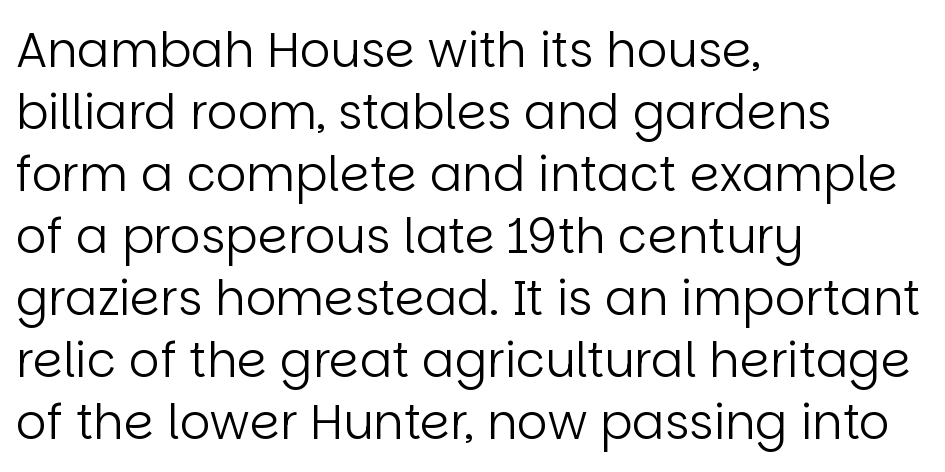
Q: Is the text bold? A: No.
Q: Is the text italic (slanted)? A: No, it is upright.
Q: Is the typeface a serif or a sans-serif typeface? A: Sans-serif.
Q: Is the text underlined? A: No.
Q: How is the paragraph aligned? A: Left-aligned.
Q: Is the spacing between letters normal or unusually wide? A: Normal.
Q: Is the spacing between lines tight, normal or loose? A: Normal.
Q: Width (condensed, normal, or wide)? A: Normal.
Q: Stroke contrast? A: Low.
Q: x-height? A: Large.
Q: Monospaced? A: No.
